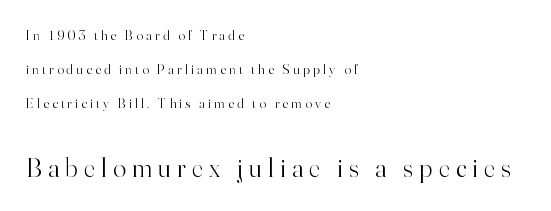
Here the glyphs are tracked loosely, breaking word shapes into spaced letters. Leftover space on each line is placed entirely after the last word. These two chunks differ in scale, with the bottom chunk taking the larger measure. The passage shown is not underscored anywhere. If you drew a line through each stem, it would be perfectly vertical.
